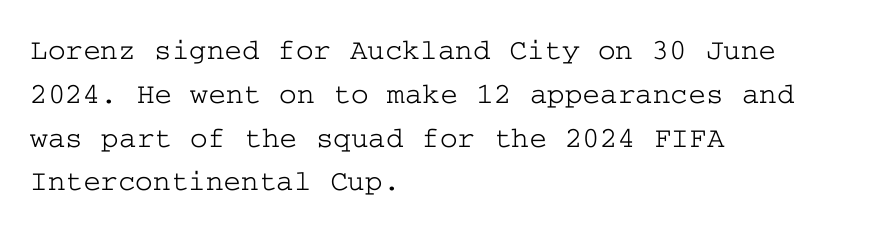
Q: Is the text italic (slanted)? A: No, it is upright.
Q: Is the typeface a serif or a sans-serif typeface? A: Serif.
Q: Is the text underlined? A: No.
Q: How is the paragraph aligned? A: Left-aligned.
Q: Is the spacing between letters normal or unusually wide? A: Normal.
Q: Is the spacing between lines tight, normal or loose? A: Normal.
Q: Width (condensed, normal, or wide)? A: Wide.
Q: Stroke contrast? A: Low.
Q: x-height? A: Medium.
